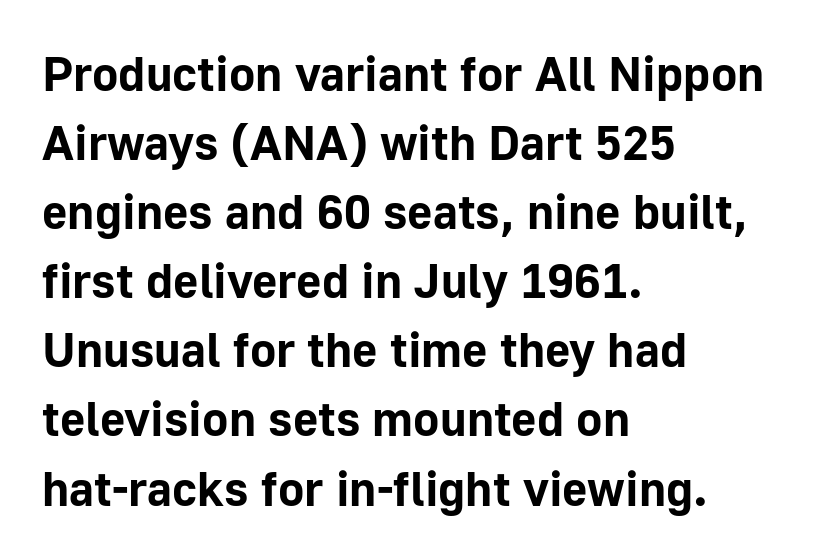
{"serif": "no", "italic": "no", "bold": "yes", "weight": "bold", "width": "normal", "stroke_contrast": "low", "x_height": "medium", "monospaced": "no", "underline": "no", "align": "left", "line_spacing": "normal", "line_spacing_ratio": 1.41, "letter_spacing": "normal", "letter_spacing_em": 0.0, "glyph_px": 49}
